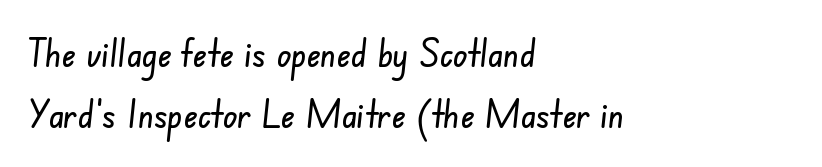
The image shows 38 px condensed sans-serif type; set left-aligned, normal line spacing (1.61x), normal letter spacing, not underlined; low stroke contrast and a small x-height.
